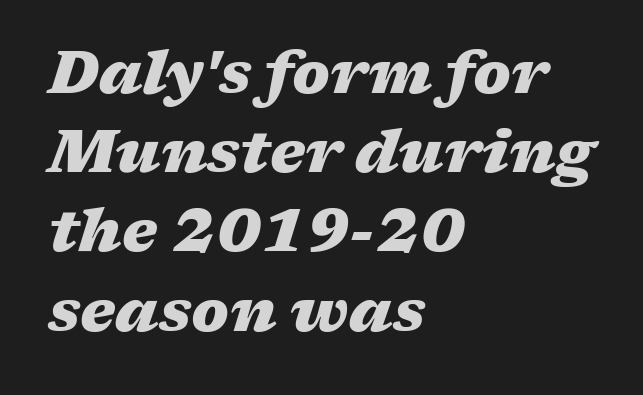
Character widths vary here, with narrow letters taking less room than wide ones. Is the type slanted? Yes — the strokes lean at a clear angle. Glance below the letters and you will spot only blank space. In terms of letterspacing, this is plain default setting. The font is running at its bold setting. The ragged edge is on the right, which tells us the setting is flush left.
